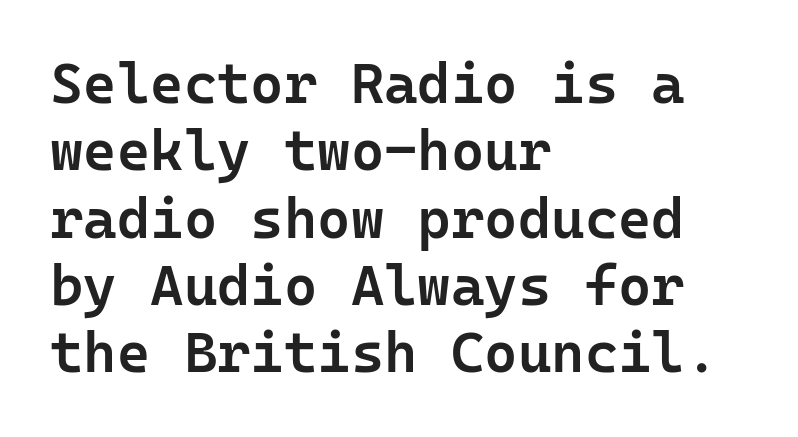
The image shows 57 px semibold sans-serif type, upright, monospaced; set left-aligned, line spacing 1.18x, normal letter spacing, not underlined; low stroke contrast and a medium x-height.
